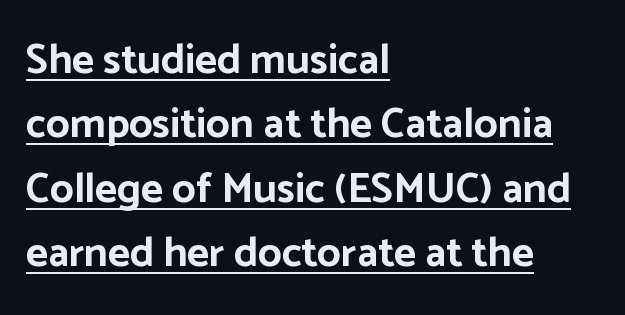
{"serif": "no", "italic": "no", "bold": "yes", "weight": "bold", "width": "normal", "stroke_contrast": "low", "x_height": "medium", "monospaced": "no", "underline": "yes", "align": "left", "line_spacing": "normal", "line_spacing_ratio": 1.53, "letter_spacing": "normal", "letter_spacing_em": 0.0, "glyph_px": 42}
